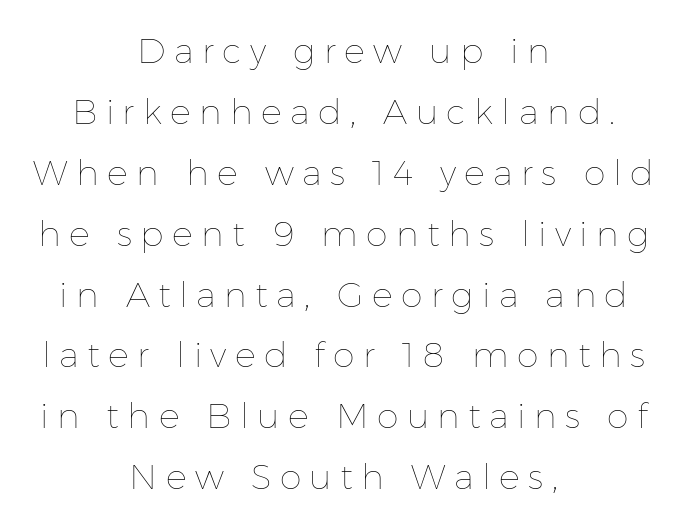
Posture: upright roman. Compared with a flush-left layout, this one balances lines on the center instead. No word sits above an underline. You could only call the tracking loose — the letters float apart. Caption: face not bold, strokes unweighted. The face used here is proportionally spaced, like ordinary book or web type.
